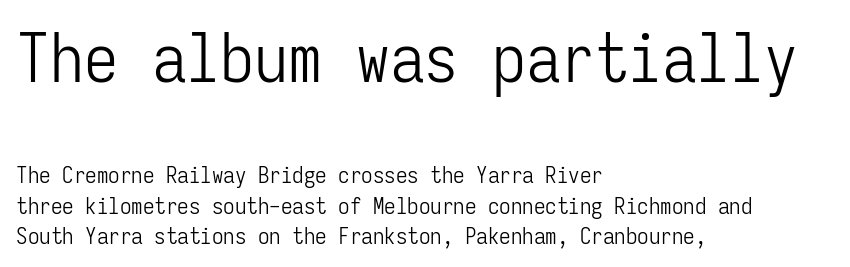
The image shows 68 px light, condensed sans-serif type, upright, monospaced; set left-aligned, normal line spacing (1.32x), normal letter spacing, not underlined; the first (top) block is 2.96x larger; low stroke contrast and a medium x-height.
